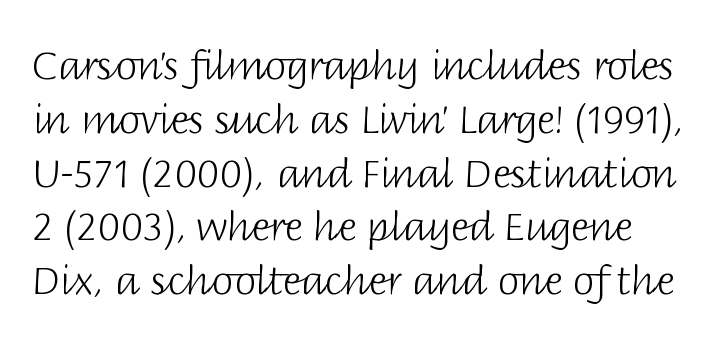
The image shows 39 px light sans-serif type, upright; set normal line spacing (1.38x), normal letter spacing, not underlined; low stroke contrast and a large x-height.
